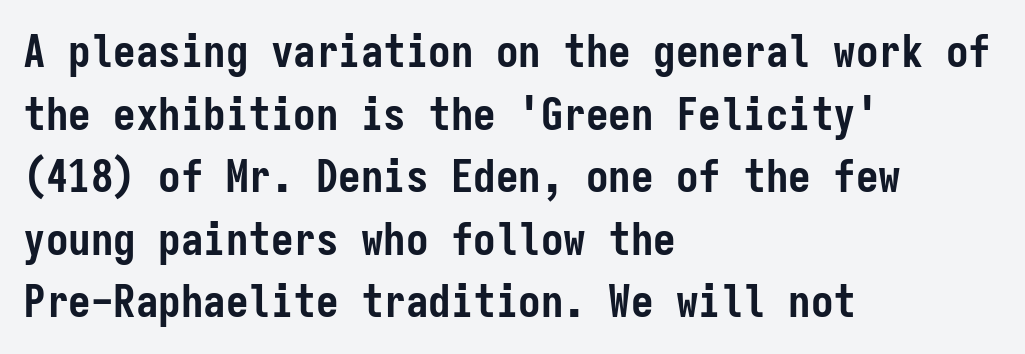
Honestly, the row spacing looks completely unremarkable. Here the designer chose a console-style face with uniform glyph widths. Stroke thickness is high; the sample reads as a true bold. This rendering leaves character spacing at its baseline value. Clear beneath every line of the passage. Check where the strokes stop: nothing finishes them off — pure sans.
